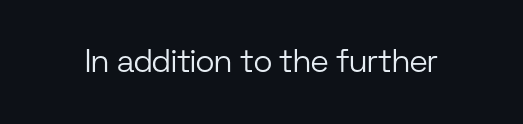
Q: Is the text bold? A: No.
Q: Is the text italic (slanted)? A: No, it is upright.
Q: Is the typeface a serif or a sans-serif typeface? A: Sans-serif.
Q: Is the text underlined? A: No.
Q: Is the spacing between letters normal or unusually wide? A: Normal.
Q: Width (condensed, normal, or wide)? A: Normal.
Q: Stroke contrast? A: Low.
Q: x-height? A: Medium.
Q: Monospaced? A: No.
